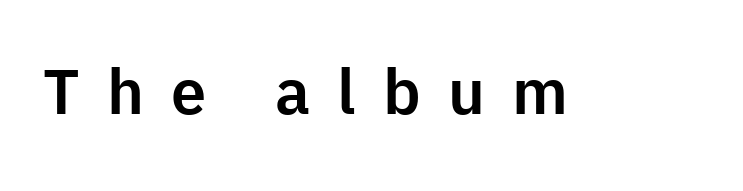
A roman cut, with each character standing at attention. Type without underlining. Spacing verdict: proportional, widths tailored to each character. You can tell from the bare stems that sans-serif type was used.
